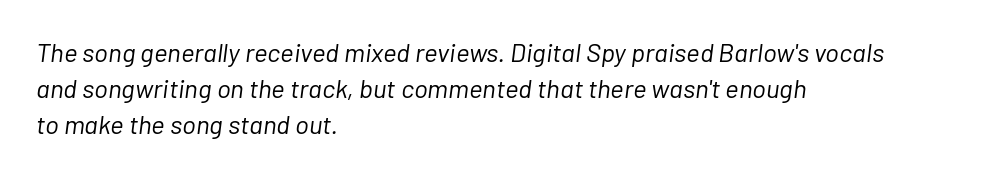
The image shows 26 px text type, italic (leaning right); set left-aligned, normal line spacing (1.39x), normal letter spacing, not underlined.
